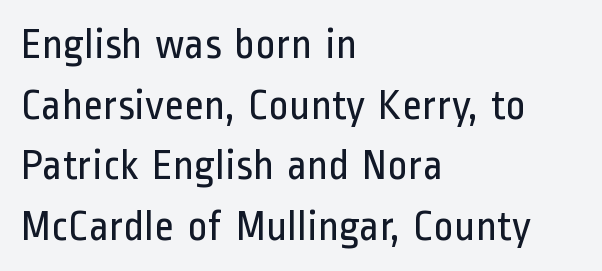
The image shows 43 px regular-weight, condensed sans-serif type, upright; set left-aligned, normal line spacing (1.41x), normal letter spacing, not underlined; low stroke contrast and a medium x-height.
